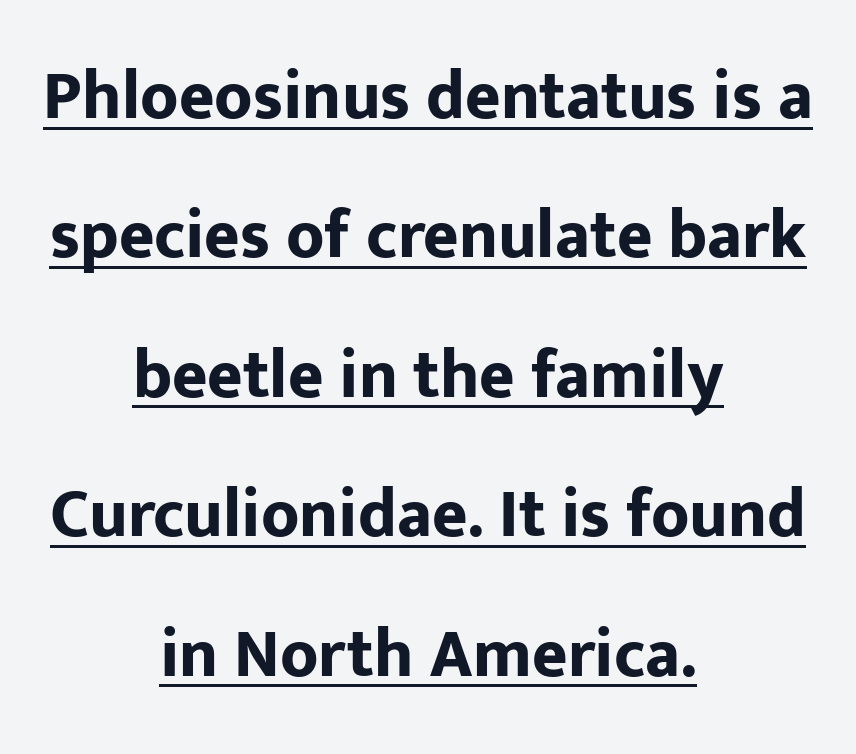
The image shows 68 px bold sans-serif type, upright; set centered, loose line spacing (2.05x), normal letter spacing, underlined; low stroke contrast and a medium x-height.
